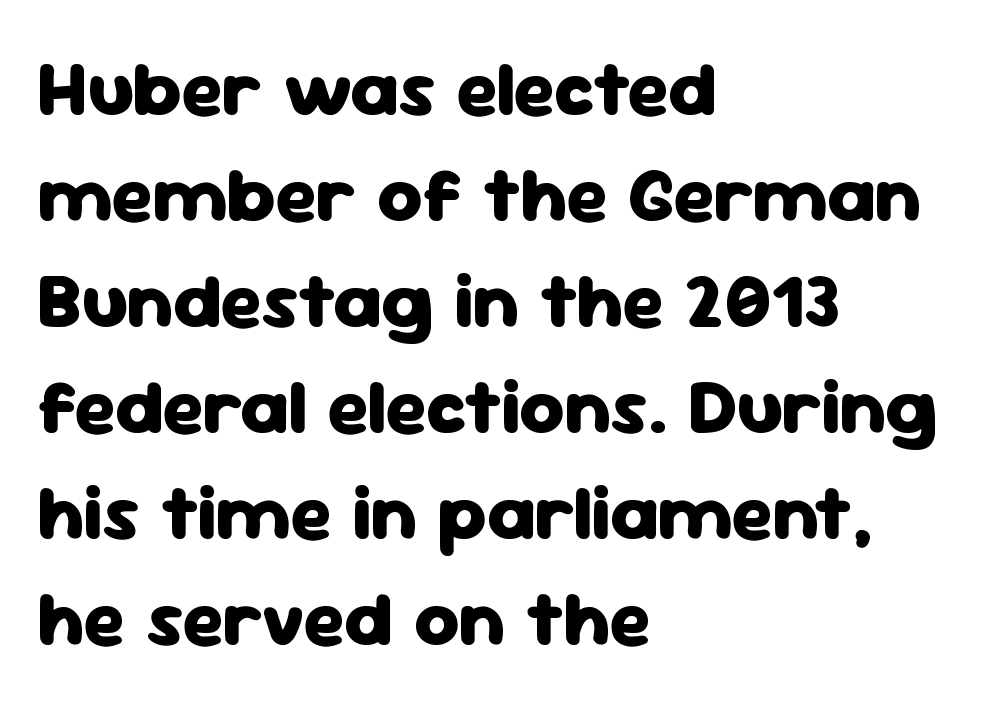
The image shows 78 px heavy sans-serif type, upright; set left-aligned, normal line spacing (1.36x), normal letter spacing, not underlined; low stroke contrast and a medium x-height.
